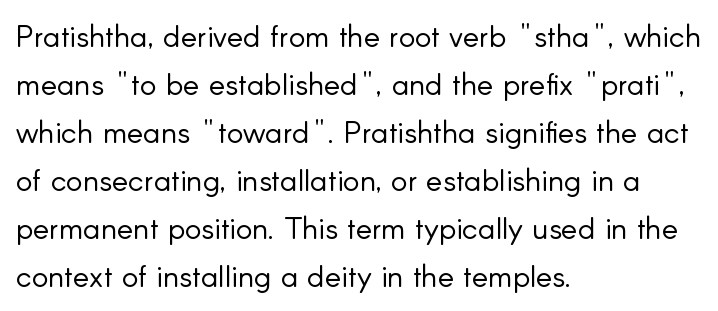
The image shows 31 px light sans-serif type, upright; set left-aligned, normal line spacing (1.55x), normal letter spacing, not underlined; low stroke contrast and a small x-height.
